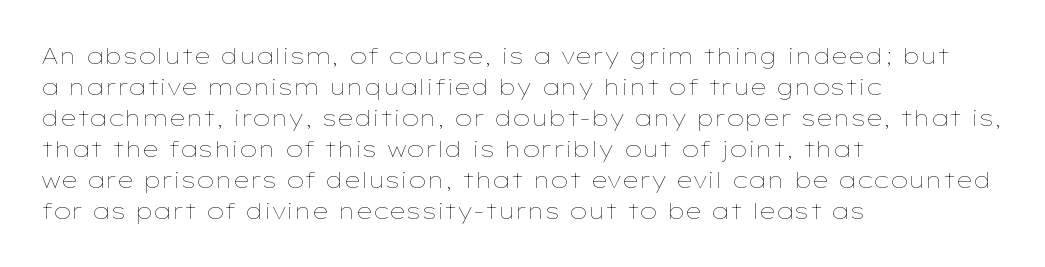
{"italic": "no", "bold": "no", "underline": "no", "align": "left", "line_spacing": "normal", "line_spacing_ratio": 1.35, "letter_spacing": "normal", "letter_spacing_em": 0.0, "glyph_px": 23}
